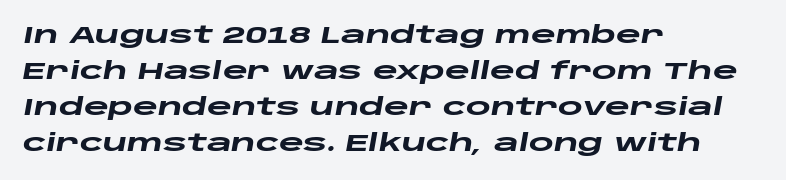
Q: Is the text bold? A: Yes.
Q: Is the text italic (slanted)? A: Yes, it leans right by about 10 degrees.
Q: Is the text underlined? A: No.
Q: How is the paragraph aligned? A: Left-aligned.
Q: Is the spacing between letters normal or unusually wide? A: Normal.
Q: Is the spacing between lines tight, normal or loose? A: Normal.
